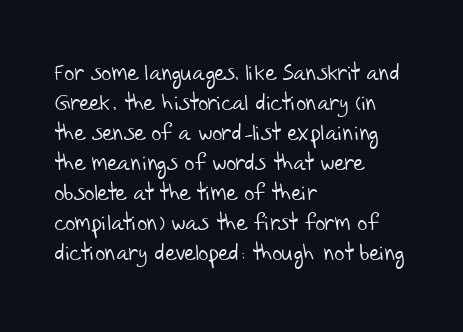
Q: Is the text bold? A: No.
Q: Is the text underlined? A: No.
Q: How is the paragraph aligned? A: Left-aligned.
Q: Is the spacing between letters normal or unusually wide? A: Normal.
Q: Is the spacing between lines tight, normal or loose? A: Normal.
